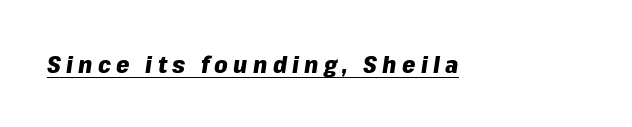
The image shows 24 px bold type, italic (leaning right); set unusually wide letter spacing (+0.22 em), underlined.
